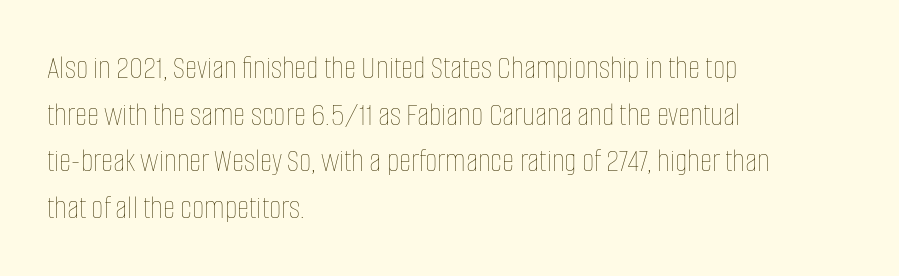
{"italic": "no", "bold": "no", "weight": "thin", "width": "condensed", "stroke_contrast": "low", "x_height": "large", "monospaced": "no", "underline": "no", "align": "left", "line_spacing": "normal", "line_spacing_ratio": 1.37, "letter_spacing": "normal", "letter_spacing_em": 0.0, "glyph_px": 34}
